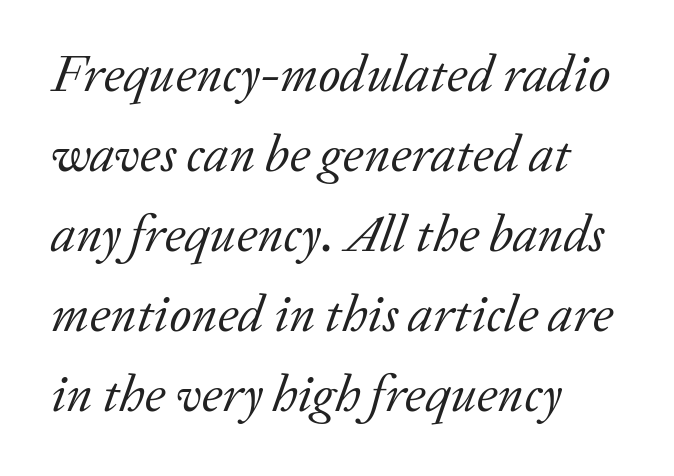
The foot of each line stays bare and open. Notice how the stems are inclined rather than vertical — that's the hallmark of italics. Looks like regular typesetting: each glyph gets only the width it needs. Weight: not bold — regular or lighter. Line starts are locked; line ends wander. Honestly, the letter spacing is just normal — you wouldn't notice it.
